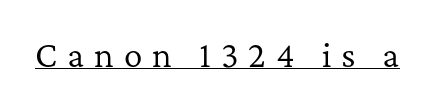
A typesetter would mark this as roman, not italic. Regarding serifs, this sample has them. Someone cranked the tracking dial way up on this one. The strokes carry an ordinary text weight at most. Has an underline been added? It has. Here the designer chose a conventional face with non-uniform glyph widths.
